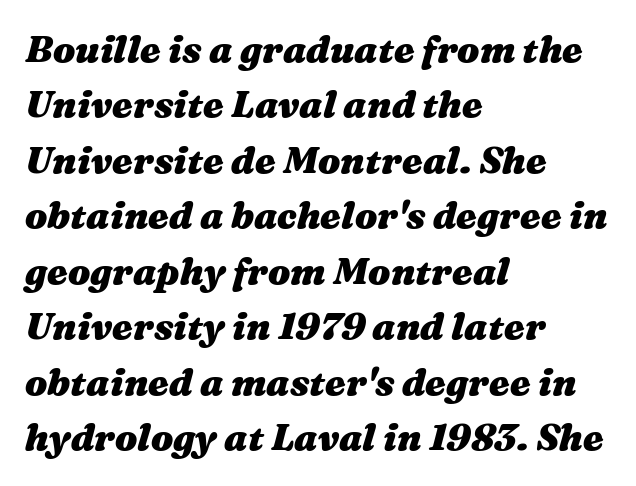
{"italic": "yes", "lean": "right", "slant_degrees": 16, "bold": "yes", "weight": "heavy", "width": "wide", "stroke_contrast": "medium", "x_height": "medium", "monospaced": "no", "underline": "no", "align": "left", "line_spacing": "normal", "line_spacing_ratio": 1.5, "letter_spacing": "normal", "letter_spacing_em": 0.0, "glyph_px": 37}
